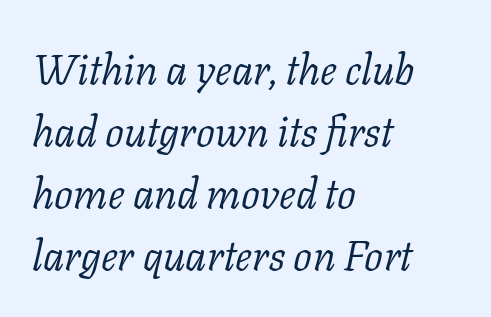
The image shows 42 px light serif type, italic (leaning right); set left-aligned, normal line spacing (1.48x), normal letter spacing, not underlined; low stroke contrast and a medium x-height.
